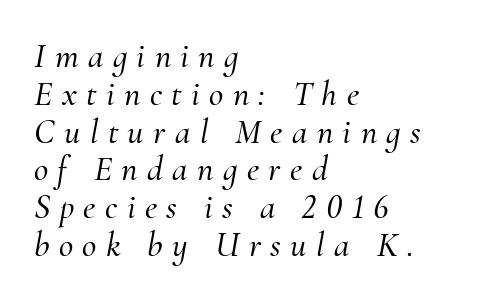
Q: Is the text italic (slanted)? A: Yes, it leans right by about 10 degrees.
Q: Is the typeface a serif or a sans-serif typeface? A: Serif.
Q: Is the text underlined? A: No.
Q: How is the paragraph aligned? A: Left-aligned.
Q: Is the spacing between letters normal or unusually wide? A: Unusually wide.
Q: Is the spacing between lines tight, normal or loose? A: Tight.
Q: Width (condensed, normal, or wide)? A: Normal.
Q: Stroke contrast? A: Medium.
Q: x-height? A: Small.
Q: Monospaced? A: No.
